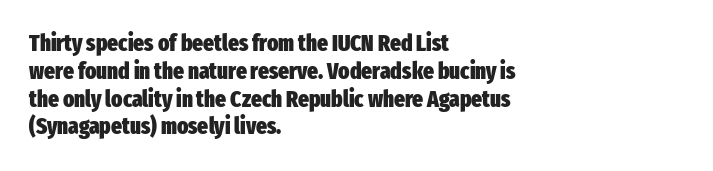
Q: Is the text bold? A: Yes.
Q: Is the text italic (slanted)? A: No, it is upright.
Q: Is the text underlined? A: No.
Q: How is the paragraph aligned? A: Left-aligned.
Q: Is the spacing between letters normal or unusually wide? A: Normal.
